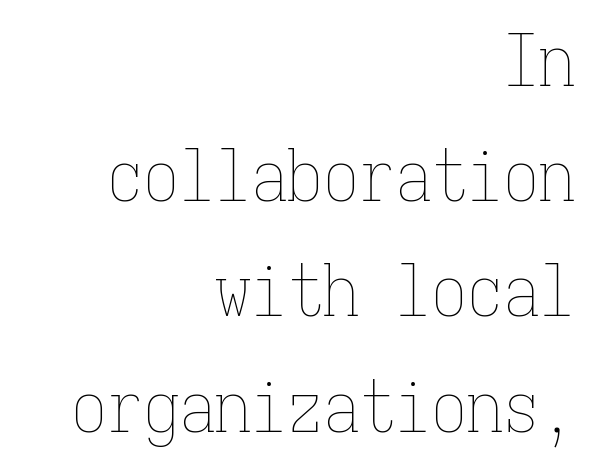
A typesetter would call this monospace, since all characters share one set width. The strip under each line holds only bare page. It's the straight-up-and-down kind of type. Which margin do the lines hug? The right one — the left edge is uneven. Heft: none added — not bold.
